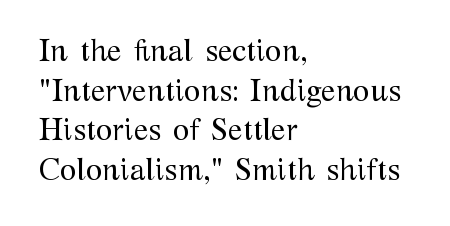
Q: Is the text bold? A: No.
Q: Is the text italic (slanted)? A: No, it is upright.
Q: Is the typeface a serif or a sans-serif typeface? A: Serif.
Q: Is the text underlined? A: No.
Q: How is the paragraph aligned? A: Left-aligned.
Q: Is the spacing between letters normal or unusually wide? A: Normal.
Q: Is the spacing between lines tight, normal or loose? A: Normal.
Q: Width (condensed, normal, or wide)? A: Normal.
Q: Stroke contrast? A: Medium.
Q: x-height? A: Medium.
Q: Monospaced? A: No.
